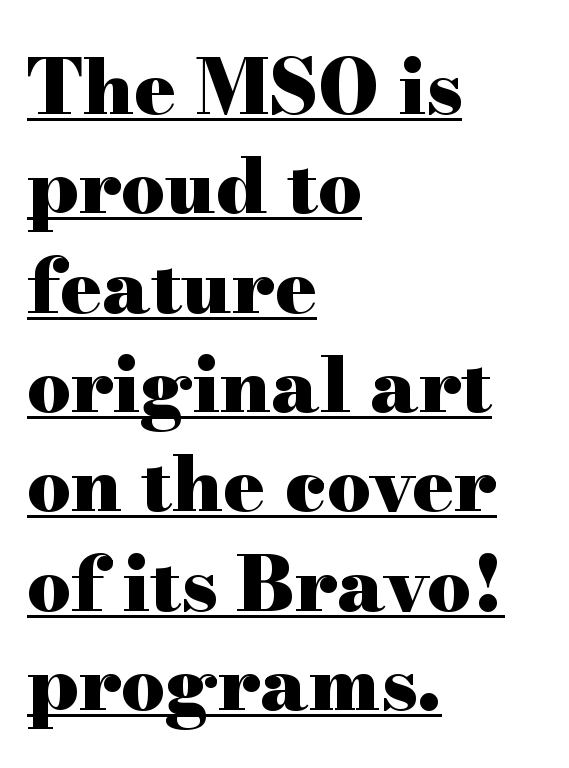
Glance below the letters and you will spot a drawn line. Every letter is thick-stroked: bold, no question. Tracking value appears to be zero — textbook default spacing. Style check: upright. The glyphs in this specimen are seriffed.
